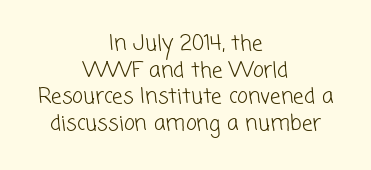
Q: Is the text bold? A: No.
Q: Is the text underlined? A: No.
Q: How is the paragraph aligned? A: Centered.
Q: Is the spacing between letters normal or unusually wide? A: Normal.
Q: Is the spacing between lines tight, normal or loose? A: Normal.
